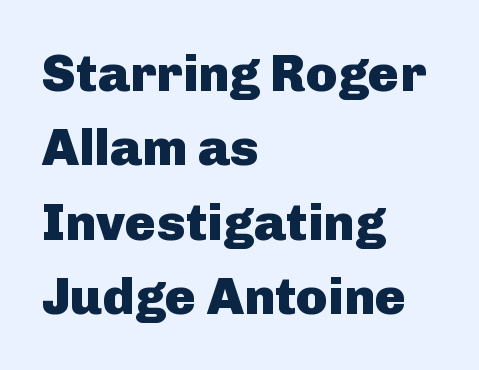
Q: Is the text bold? A: Yes.
Q: Is the text italic (slanted)? A: No, it is upright.
Q: Is the typeface a serif or a sans-serif typeface? A: Sans-serif.
Q: Is the text underlined? A: No.
Q: How is the paragraph aligned? A: Left-aligned.
Q: Is the spacing between letters normal or unusually wide? A: Normal.
Q: Is the spacing between lines tight, normal or loose? A: Normal.
Q: Width (condensed, normal, or wide)? A: Normal.
Q: Stroke contrast? A: Low.
Q: x-height? A: Medium.
Q: Monospaced? A: No.
